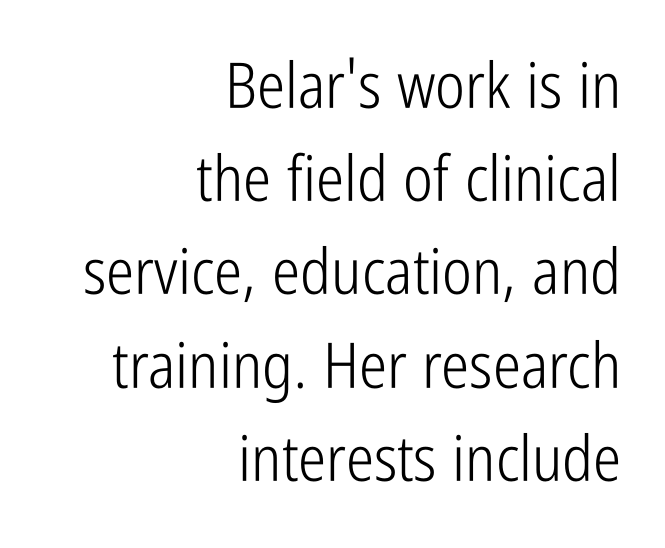
The type family on display is of the sans-serif kind. The strokes carry an ordinary text weight at most. Evenly set lines give the paragraph a standard silhouette. How are the letters spaced? Ordinarily, with no added tracking. Quick note: underline off. Think of a printed novel: that variable character pitch is what you see here.
